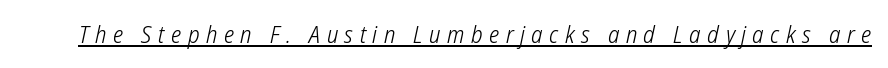
The image shows 24 px text type; set unusually wide letter spacing (+0.27 em), underlined.
